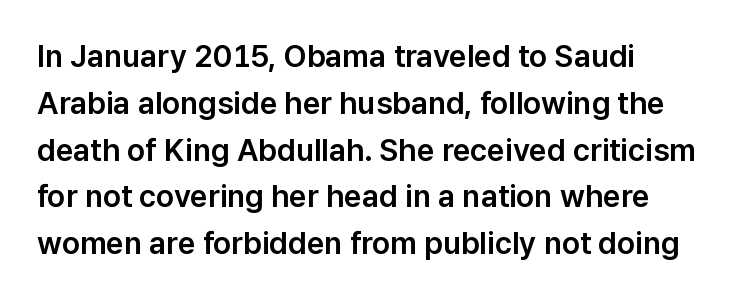
{"serif": "no", "italic": "no", "width": "normal", "stroke_contrast": "low", "x_height": "medium", "monospaced": "no", "underline": "no", "align": "left", "line_spacing": "normal", "line_spacing_ratio": 1.51, "letter_spacing": "normal", "letter_spacing_em": 0.0, "glyph_px": 31}
